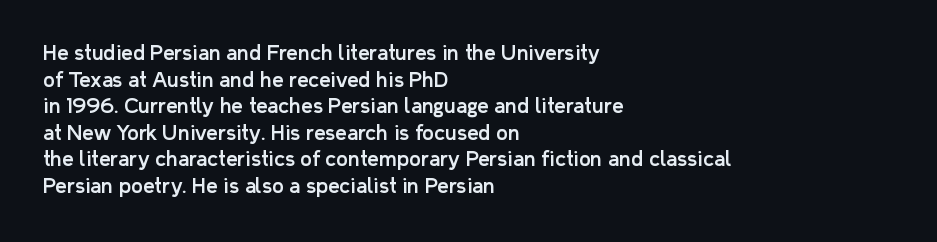
Q: Is the text italic (slanted)? A: No, it is upright.
Q: Is the text underlined? A: No.
Q: How is the paragraph aligned? A: Left-aligned.
Q: Is the spacing between letters normal or unusually wide? A: Normal.
Q: Is the spacing between lines tight, normal or loose? A: Normal.
